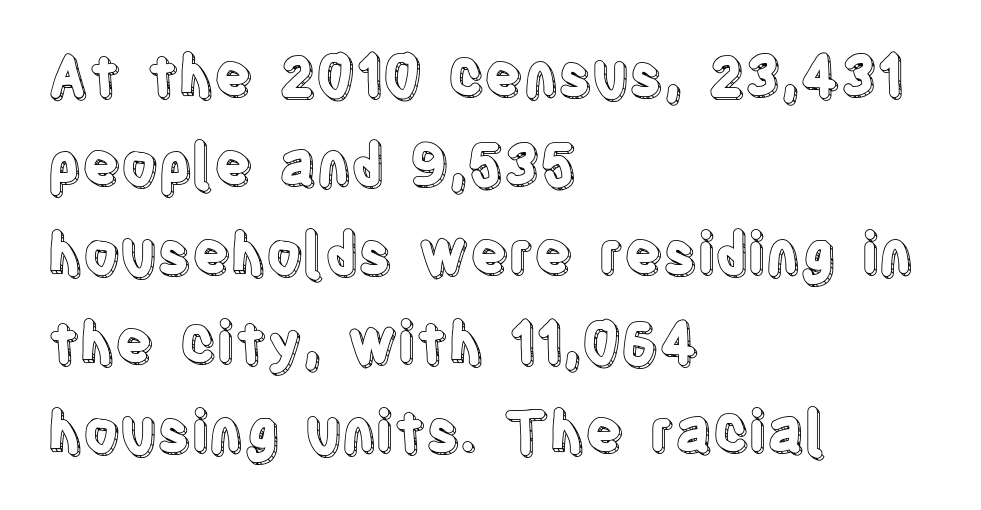
Reading down the column, the eye jumps a familiar distance to each next line. Line beginnings align vertically; line endings do not. Does the lettering tilt? It doesn't — this is upright. Characters follow at the spacing the type designer built in.
